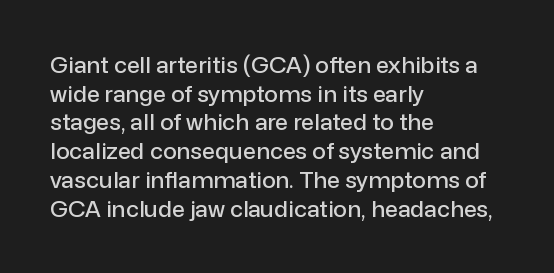
{"italic": "no", "underline": "no", "align": "left", "line_spacing": "normal", "line_spacing_ratio": 1.25, "letter_spacing": "normal", "letter_spacing_em": 0.0, "glyph_px": 23}
